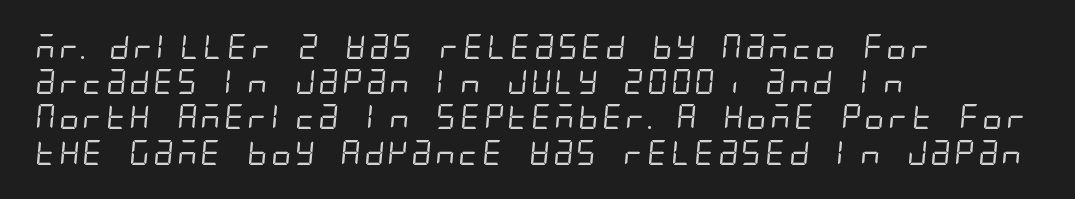
Q: Is the text bold? A: No.
Q: Is the text underlined? A: No.
Q: How is the paragraph aligned? A: Left-aligned.
Q: Is the spacing between letters normal or unusually wide? A: Normal.
Q: Is the spacing between lines tight, normal or loose? A: Normal.
